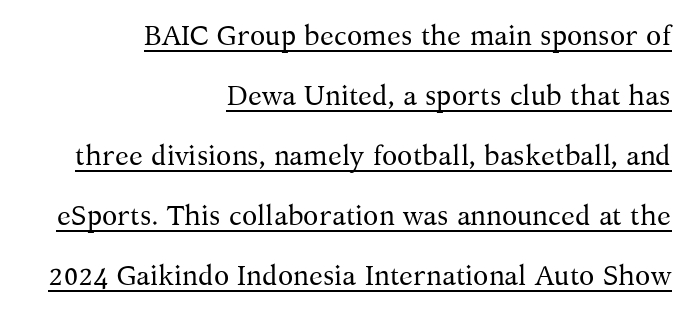
Is the stroke heavy? The answer is a plain regular-or-lighter. The letterforms sit shoulder to shoulder at normal distance. The face used here is proportionally spaced, like ordinary book or web type. Quick note: underline on. The rag falls on the left side of this text block. The block of text is sparse from top to bottom, with ample space between rows.
